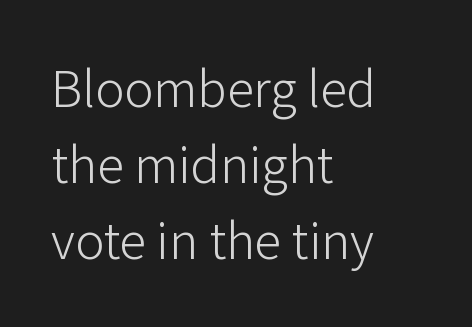
The image shows 54 px light sans-serif type, upright; set left-aligned, normal line spacing (1.41x), normal letter spacing, not underlined; low stroke contrast and a medium x-height.
